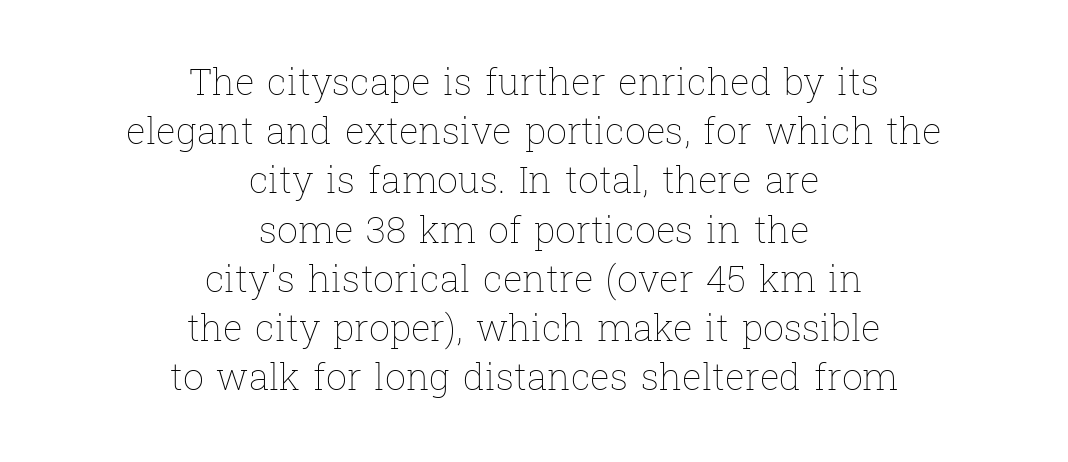
The image shows 37 px thin type, upright; set centered, normal line spacing (1.33x), normal letter spacing, not underlined; low stroke contrast and a medium x-height.
